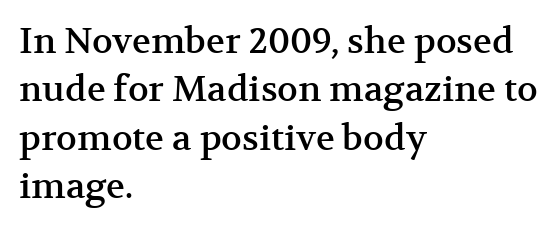
The image shows 35 px serif type, upright; set left-aligned, normal line spacing (1.38x), normal letter spacing, not underlined; medium stroke contrast and a medium x-height.
